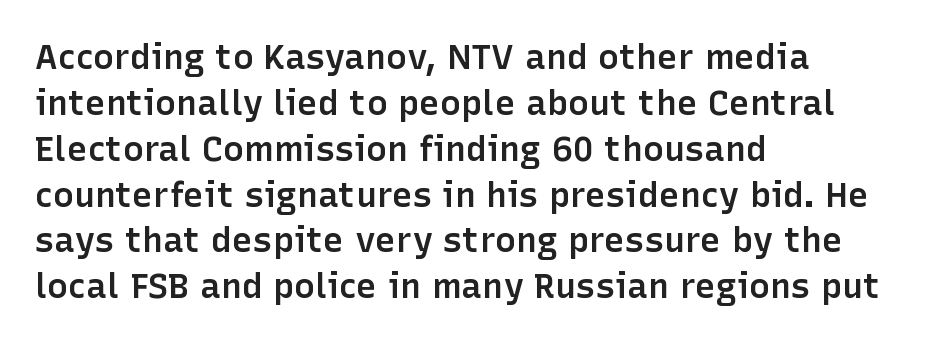
{"serif": "no", "italic": "no", "bold": "semi", "weight": "semibold", "width": "normal", "stroke_contrast": "low", "x_height": "medium", "monospaced": "no", "underline": "no", "align": "left", "line_spacing": "normal", "line_spacing_ratio": 1.31, "letter_spacing": "normal", "letter_spacing_em": 0.0, "glyph_px": 35}
